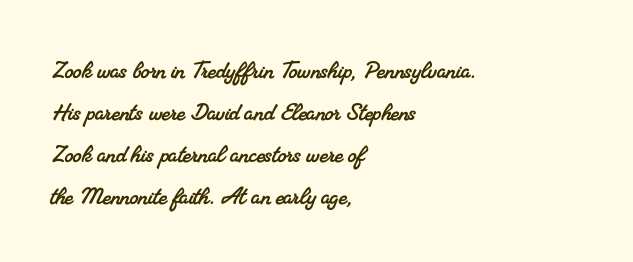
Here the glyphs are tracked normally, forming tight word shapes. This sample keeps an unexceptional amount of space between lines. The characters display serif detailing at their extremities. The foot of each line stays bare and open. The passage shown is typed in a proportional face where columns would drift.
